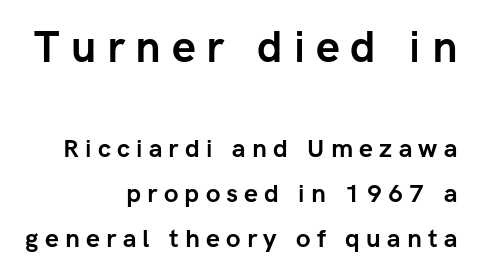
{"serif": "no", "italic": "no", "bold": "yes", "weight": "semibold", "width": "normal", "stroke_contrast": "low", "x_height": "medium", "monospaced": "no", "underline": "no", "align": "right", "line_spacing_ratio": 1.8, "letter_spacing": "wide", "letter_spacing_em": 0.25, "larger_block": "first", "size_ratio": 1.72, "glyph_px": 43}
